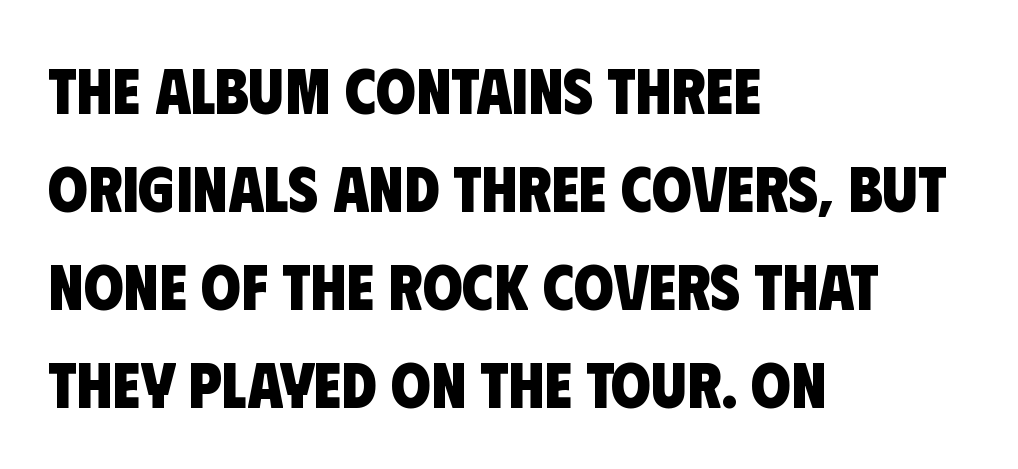
Q: Is the text bold? A: Yes.
Q: Is the typeface a serif or a sans-serif typeface? A: Sans-serif.
Q: Is the text underlined? A: No.
Q: How is the paragraph aligned? A: Left-aligned.
Q: Is the spacing between letters normal or unusually wide? A: Normal.
Q: Is the spacing between lines tight, normal or loose? A: Normal.
Q: Width (condensed, normal, or wide)? A: Condensed.
Q: Stroke contrast? A: Low.
Q: x-height? A: Large.
Q: Monospaced? A: No.
